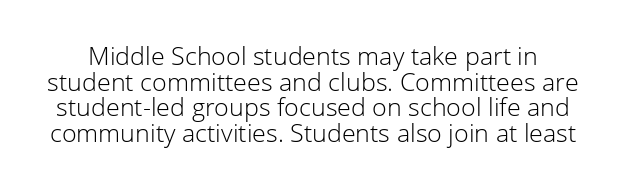
Vertical strokes here are truly vertical. Baseline-to-baseline distance is barely more than the letter height. The letterforms sit shoulder to shoulder at normal distance. Vertical stems look standard width or narrower in stroke. Clear beneath every line of the passage.
